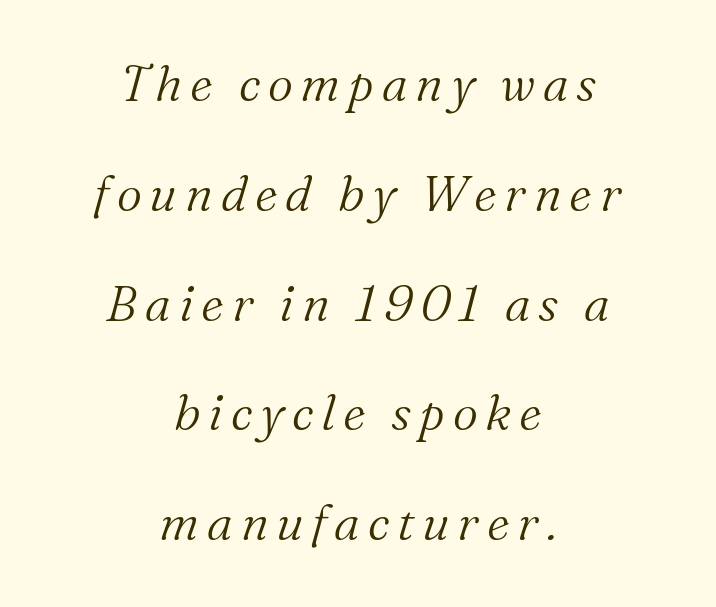
The image shows 49 px light serif type, italic (leaning right); set centered, loose line spacing (2.24x), not underlined; medium stroke contrast and a medium x-height.
